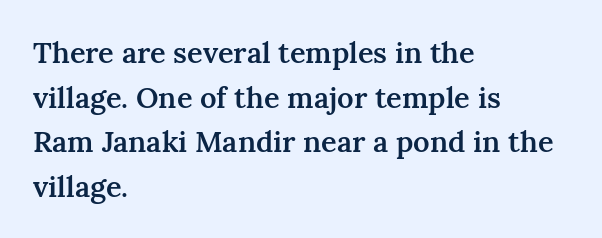
{"serif": "yes", "italic": "no", "bold": "semi", "weight": "semibold", "width": "normal", "stroke_contrast": "medium", "x_height": "medium", "monospaced": "no", "underline": "no", "align": "left", "line_spacing": "normal", "line_spacing_ratio": 1.54, "letter_spacing": "normal", "letter_spacing_em": 0.0, "glyph_px": 29}
